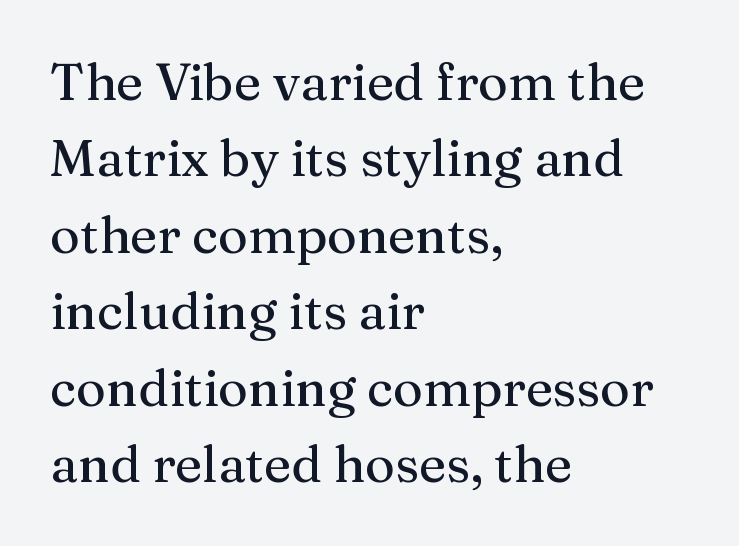
{"serif": "yes", "italic": "no", "width": "normal", "stroke_contrast": "medium", "x_height": "medium", "monospaced": "no", "underline": "no", "align": "left", "line_spacing": "normal", "line_spacing_ratio": 1.5, "letter_spacing": "normal", "letter_spacing_em": 0.0, "glyph_px": 51}
